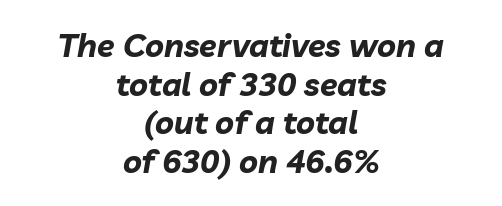
Alignment: centered. Spacing verdict: proportional, widths tailored to each character. Just letters on the line, the space beneath them empty. The axis of the letterforms is tilted away from vertical. In terms of letterspacing, this is plain default setting.
